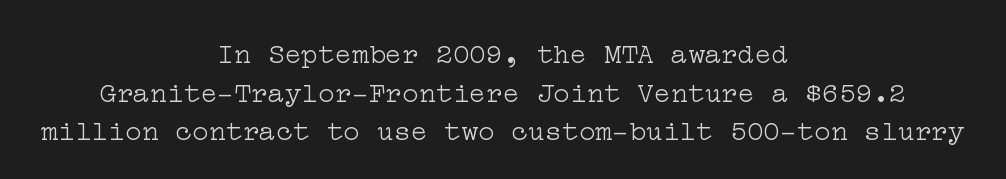
Q: Is the text bold? A: No.
Q: Is the text italic (slanted)? A: No, it is upright.
Q: Is the typeface a serif or a sans-serif typeface? A: Serif.
Q: Is the text underlined? A: No.
Q: How is the paragraph aligned? A: Centered.
Q: Is the spacing between letters normal or unusually wide? A: Normal.
Q: Is the spacing between lines tight, normal or loose? A: Normal.
Q: Width (condensed, normal, or wide)? A: Wide.
Q: Stroke contrast? A: Low.
Q: x-height? A: Medium.
